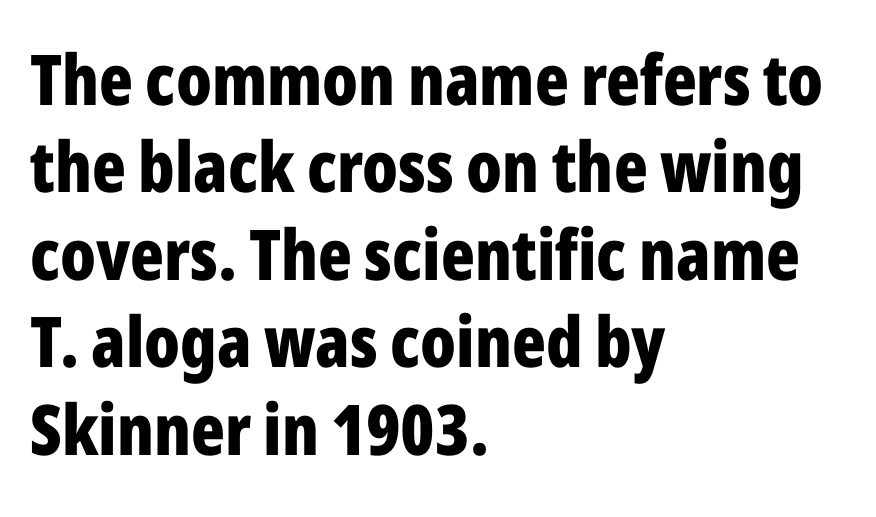
The image shows 70 px bold, condensed sans-serif type, upright; set left-aligned, normal line spacing (1.25x), normal letter spacing, not underlined; low stroke contrast and a medium x-height.
